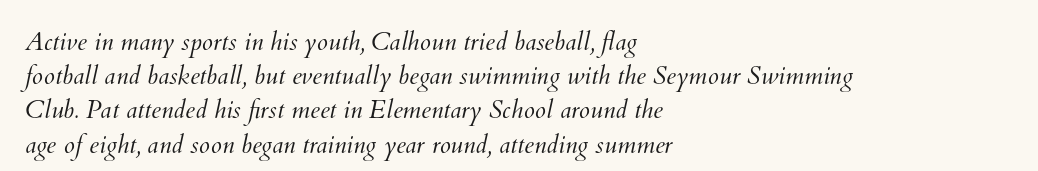
Q: Is the text bold? A: No.
Q: Is the text underlined? A: No.
Q: How is the paragraph aligned? A: Left-aligned.
Q: Is the spacing between letters normal or unusually wide? A: Normal.
Q: Is the spacing between lines tight, normal or loose? A: Normal.
